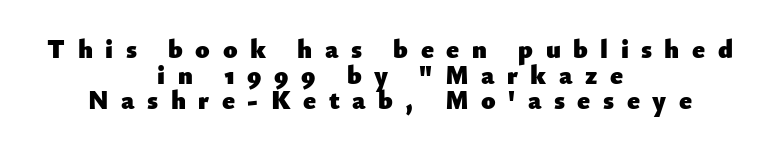
The image shows 26 px bold type, upright; set centered, tight line spacing (0.99x), unusually wide letter spacing (+0.48 em), not underlined.
